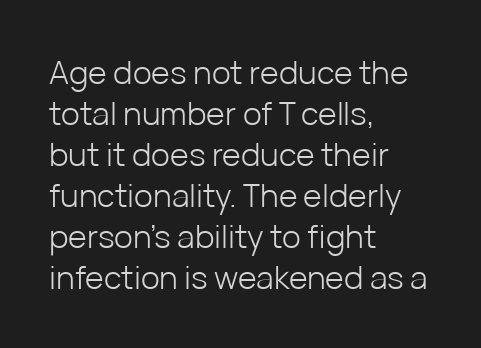
The cut favours lightness, reaching ordinary text weight at its darkest. How would I describe the line gaps? Plain and ordinary. Layout note: lines flush left. Unlike italic type, these characters show no tilt at all. The rendering uses natural spacing where letterforms have individual widths.
